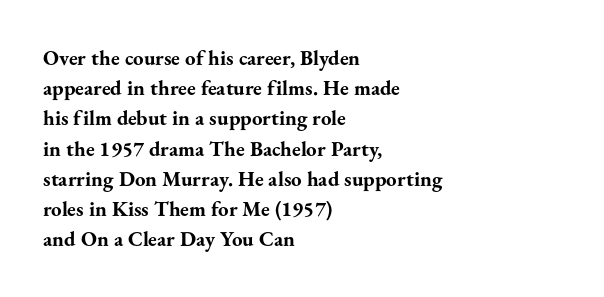
{"italic": "no", "bold": "yes", "underline": "no", "align": "left", "line_spacing": "normal", "line_spacing_ratio": 1.44, "letter_spacing": "normal", "letter_spacing_em": 0.0, "glyph_px": 21}
